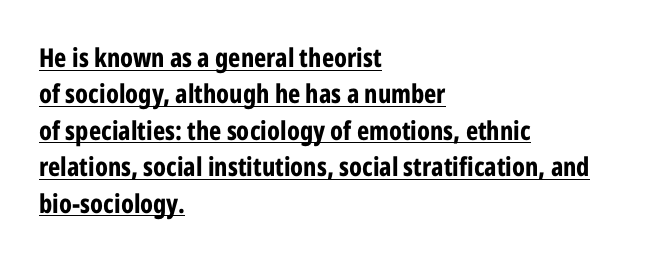
Layout note: lines flush left. Thick stems and heavy bowls — unmistakably bold. Between one letter and the next there's only the usual sliver of space. Each line of the rendering has a horizontal stroke beneath the glyphs. Students, observe: this is what conventionally led text looks like. This is roman type, the default non-slanted kind.
